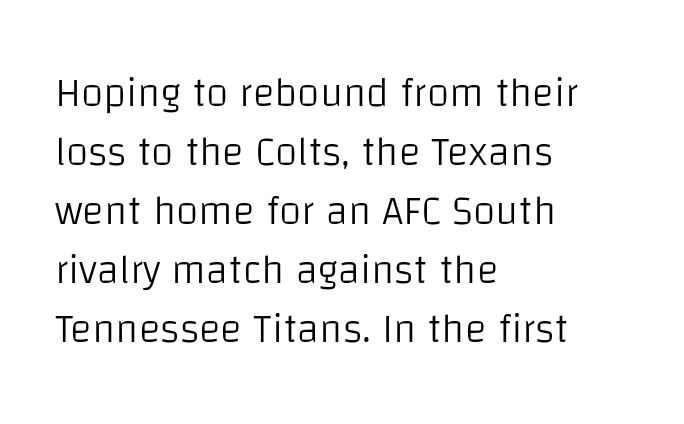
Q: Is the text bold? A: No.
Q: Is the text italic (slanted)? A: No, it is upright.
Q: Is the typeface a serif or a sans-serif typeface? A: Sans-serif.
Q: Is the text underlined? A: No.
Q: How is the paragraph aligned? A: Left-aligned.
Q: Is the spacing between letters normal or unusually wide? A: Normal.
Q: Is the spacing between lines tight, normal or loose? A: Normal.
Q: Width (condensed, normal, or wide)? A: Normal.
Q: Stroke contrast? A: Low.
Q: x-height? A: Large.
Q: Monospaced? A: No.
